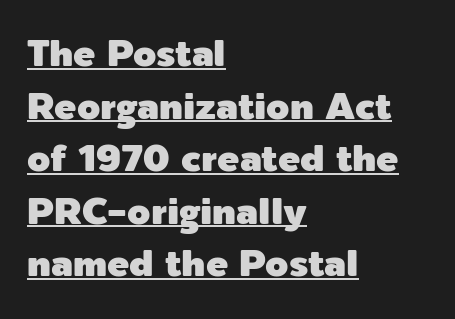
The image shows 37 px sans-serif type, upright; set left-aligned, normal line spacing (1.42x), normal letter spacing, underlined; a medium x-height.
